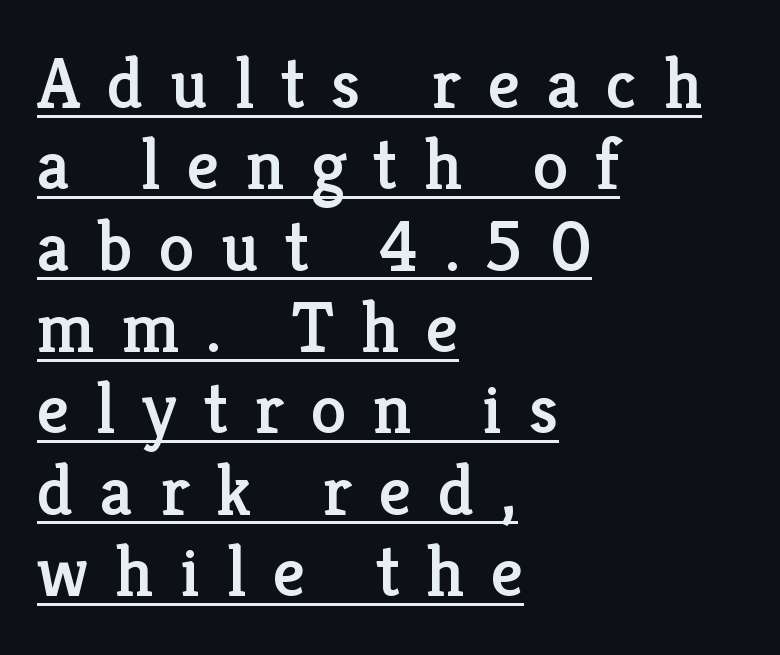
Q: Is the text italic (slanted)? A: No, it is upright.
Q: Is the typeface a serif or a sans-serif typeface? A: Serif.
Q: Is the text underlined? A: Yes.
Q: How is the paragraph aligned? A: Left-aligned.
Q: Is the spacing between letters normal or unusually wide? A: Unusually wide.
Q: Is the spacing between lines tight, normal or loose? A: Tight.
Q: Width (condensed, normal, or wide)? A: Normal.
Q: Stroke contrast? A: Low.
Q: x-height? A: Medium.
Q: Monospaced? A: No.
